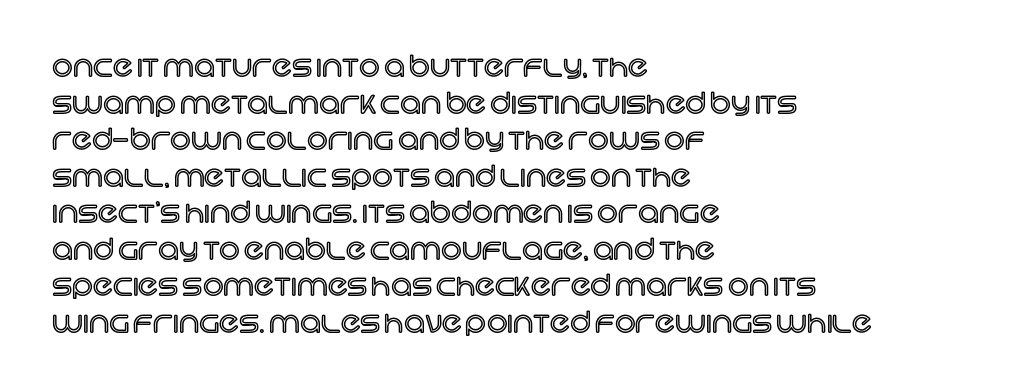
Q: Is the text italic (slanted)? A: No, it is upright.
Q: Is the text underlined? A: No.
Q: How is the paragraph aligned? A: Left-aligned.
Q: Is the spacing between letters normal or unusually wide? A: Normal.
Q: Is the spacing between lines tight, normal or loose? A: Normal.
Q: Width (condensed, normal, or wide)? A: Normal.
Q: x-height? A: Large.
Q: Monospaced? A: No.
